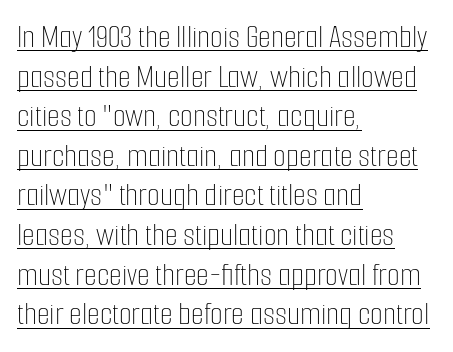
{"italic": "no", "bold": "no", "weight": "thin", "width": "condensed", "stroke_contrast": "low", "x_height": "medium", "monospaced": "no", "underline": "yes", "align": "left", "line_spacing_ratio": 1.2, "letter_spacing": "normal", "letter_spacing_em": 0.0, "glyph_px": 33}
